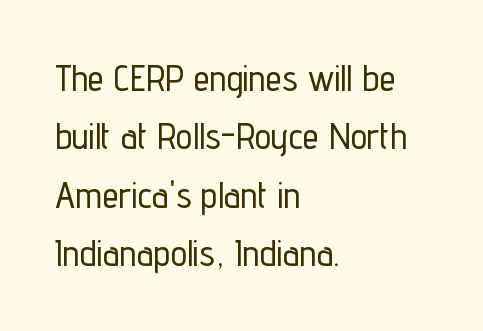
Horizontal alignment here is leftward, the default for most running prose. Each letter keeps its own natural width here, so spacing adapts to shape. Italic: no, the glyphs are upright roman. The passage shown has conventional tracking throughout. Quick note: interline space is typical. Unmarked baselines from the first word to the last.
